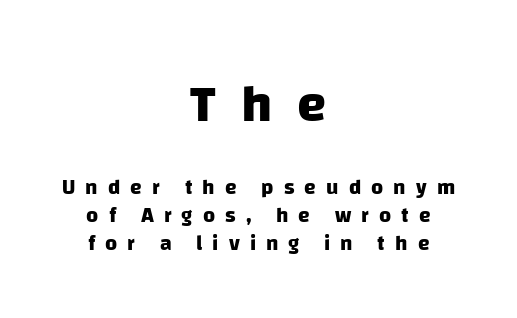
Q: Is the text bold? A: Yes.
Q: Is the typeface a serif or a sans-serif typeface? A: Sans-serif.
Q: Is the text underlined? A: No.
Q: How is the paragraph aligned? A: Centered.
Q: Is the spacing between letters normal or unusually wide? A: Unusually wide.
Q: Is the spacing between lines tight, normal or loose? A: Normal.
Q: Which block of text is set in a larger size, the first (top) or the second (bottom)? A: The first (top) one.
Q: Width (condensed, normal, or wide)? A: Normal.
Q: Stroke contrast? A: Low.
Q: x-height? A: Large.
Q: Monospaced? A: No.
